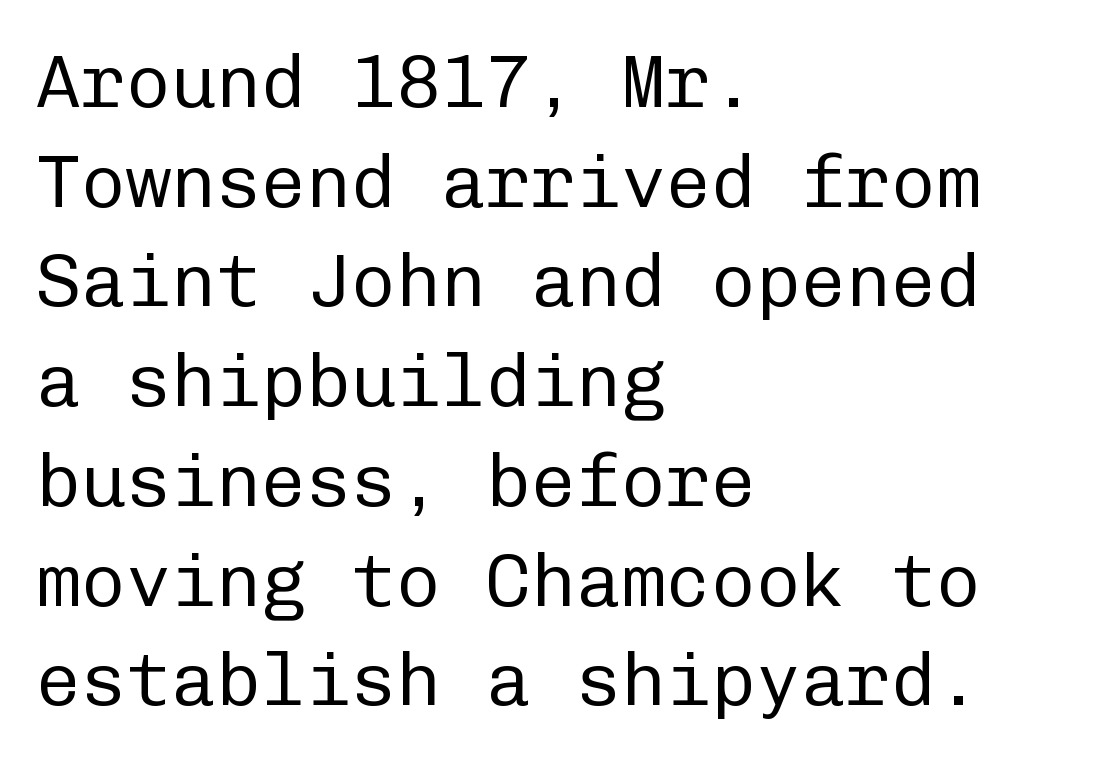
{"serif": "no", "italic": "no", "bold": "no", "weight": "regular", "width": "normal", "stroke_contrast": "low", "x_height": "medium", "monospaced": "yes", "underline": "no", "align": "left", "line_spacing": "normal", "line_spacing_ratio": 1.33, "letter_spacing": "normal", "letter_spacing_em": 0.0, "glyph_px": 75}
